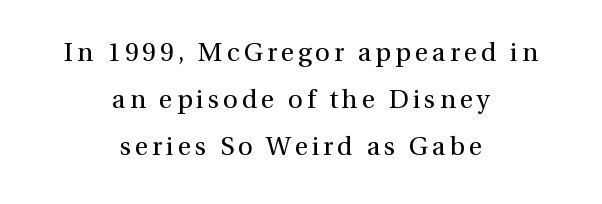
{"italic": "no", "bold": "no", "underline": "no", "align": "center", "line_spacing_ratio": 1.81, "glyph_px": 26}
